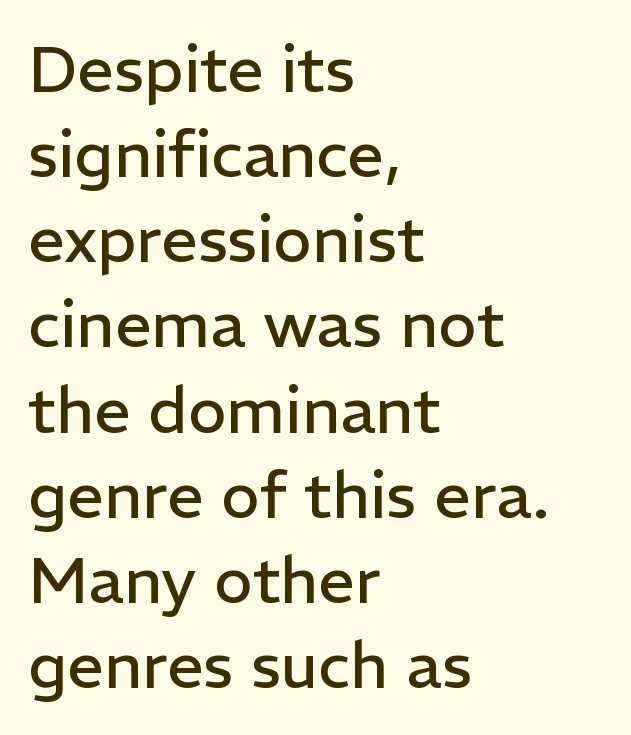
Q: Is the text bold? A: No.
Q: Is the text italic (slanted)? A: No, it is upright.
Q: Is the typeface a serif or a sans-serif typeface? A: Sans-serif.
Q: Is the text underlined? A: No.
Q: How is the paragraph aligned? A: Left-aligned.
Q: Is the spacing between letters normal or unusually wide? A: Normal.
Q: Is the spacing between lines tight, normal or loose? A: Normal.
Q: Width (condensed, normal, or wide)? A: Normal.
Q: Stroke contrast? A: Low.
Q: x-height? A: Medium.
Q: Monospaced? A: No.
